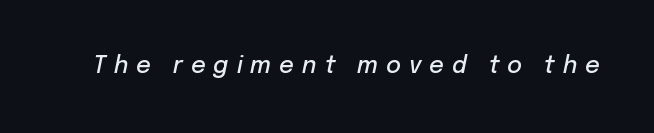
Q: Is the text bold? A: Semi-bold.
Q: Is the text italic (slanted)? A: Yes, it leans right by about 12 degrees.
Q: Is the text underlined? A: No.
Q: Is the spacing between letters normal or unusually wide? A: Unusually wide.
